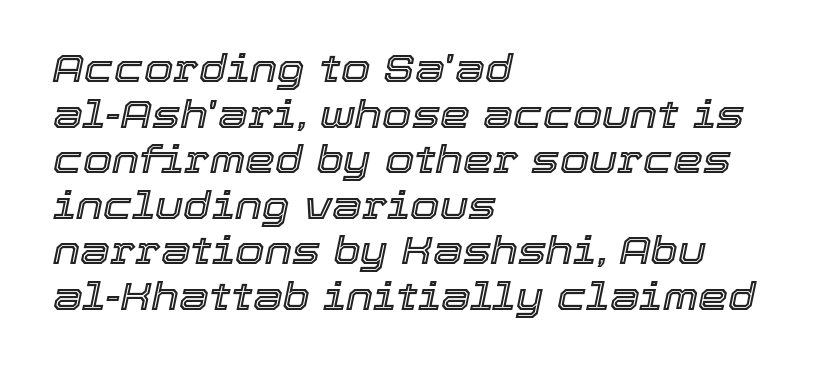
{"italic": "yes", "lean": "right", "slant_degrees": 12, "width": "normal", "x_height": "medium", "monospaced": "no", "underline": "no", "align": "left", "line_spacing_ratio": 1.2, "letter_spacing": "normal", "letter_spacing_em": 0.0, "glyph_px": 38}
